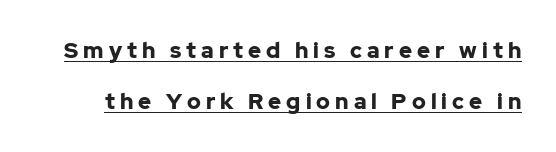
The image shows 22 px bold type, upright; set loose line spacing (2.34x), unusually wide letter spacing (+0.23 em), underlined.
